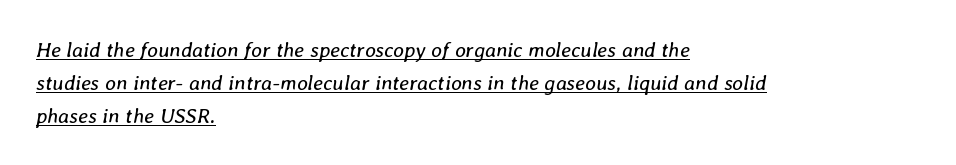
The image shows 21 px text type, italic (leaning right); set left-aligned, normal line spacing (1.57x), normal letter spacing, underlined.
